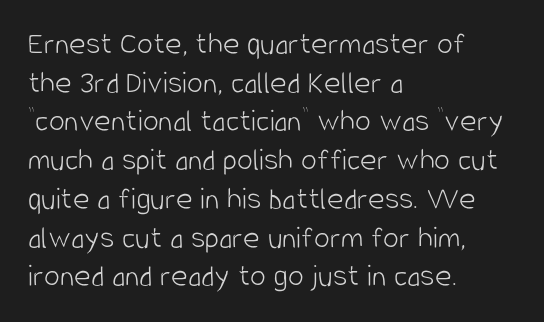
{"serif": "no", "italic": "no", "bold": "no", "weight": "light", "width": "condensed", "stroke_contrast": "low", "x_height": "large", "monospaced": "no", "underline": "no", "align": "left", "line_spacing_ratio": 1.21, "letter_spacing": "normal", "letter_spacing_em": 0.0, "glyph_px": 32}
